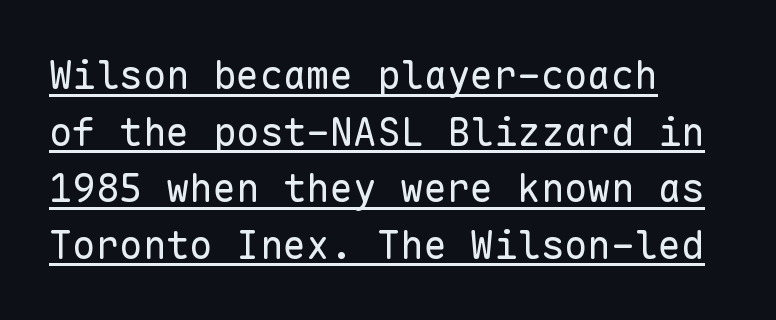
The image shows 39 px regular-weight sans-serif type, upright, monospaced; set left-aligned, normal line spacing (1.45x), normal letter spacing, underlined; low stroke contrast and a medium x-height.
